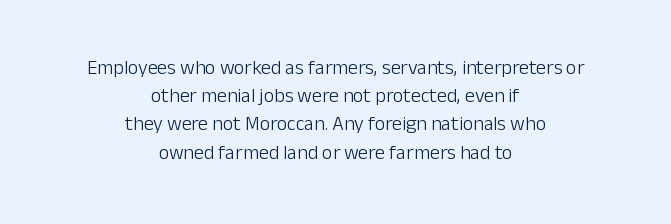
{"italic": "no", "bold": "no", "underline": "no", "align": "center", "line_spacing": "normal", "line_spacing_ratio": 1.41, "letter_spacing": "normal", "letter_spacing_em": 0.0, "glyph_px": 20}
